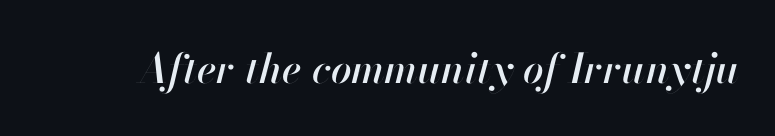
Q: Is the text italic (slanted)? A: Yes, it leans right by about 13 degrees.
Q: Is the text underlined? A: No.
Q: Is the spacing between letters normal or unusually wide? A: Normal.
Q: Width (condensed, normal, or wide)? A: Normal.
Q: Stroke contrast? A: High.
Q: x-height? A: Small.
Q: Monospaced? A: No.
